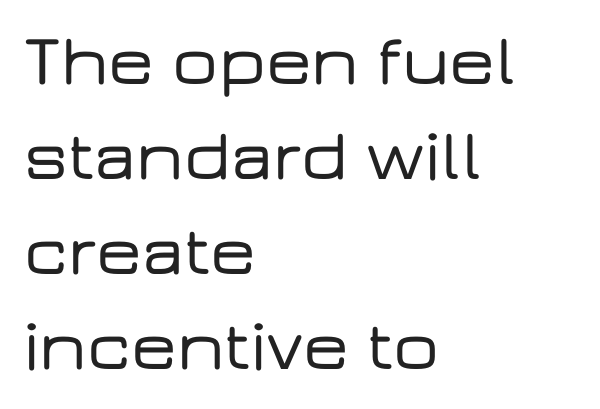
Leading: standard. A typesetter would call this proportional, since set widths differ per character. Descenders are the only things crossing below the line. Which margin do the lines hug? The left one — the right edge is uneven. Does the lettering tilt? It doesn't — this is upright.
